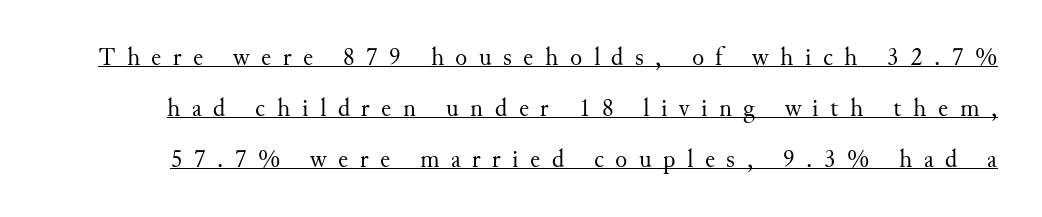
Q: Is the text bold? A: No.
Q: Is the text italic (slanted)? A: No, it is upright.
Q: Is the text underlined? A: Yes.
Q: Is the spacing between letters normal or unusually wide? A: Unusually wide.
Q: Is the spacing between lines tight, normal or loose? A: Loose.
